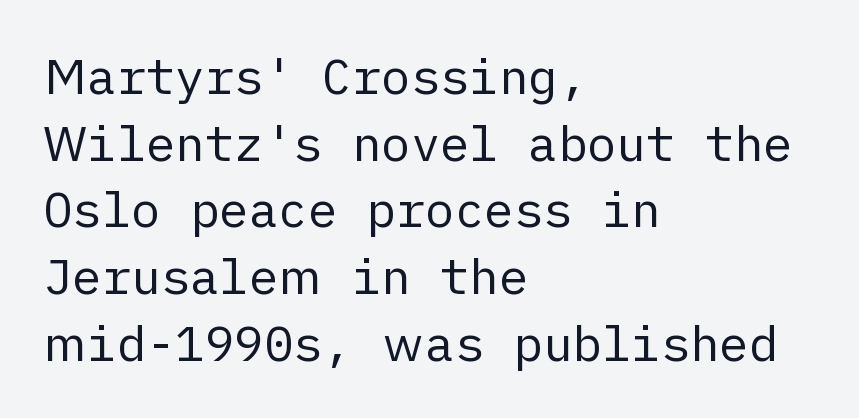
Q: Is the text bold? A: No.
Q: Is the text italic (slanted)? A: No, it is upright.
Q: Is the typeface a serif or a sans-serif typeface? A: Sans-serif.
Q: Is the text underlined? A: No.
Q: How is the paragraph aligned? A: Left-aligned.
Q: Is the spacing between letters normal or unusually wide? A: Normal.
Q: Is the spacing between lines tight, normal or loose? A: Normal.
Q: Width (condensed, normal, or wide)? A: Normal.
Q: Stroke contrast? A: Low.
Q: x-height? A: Medium.
